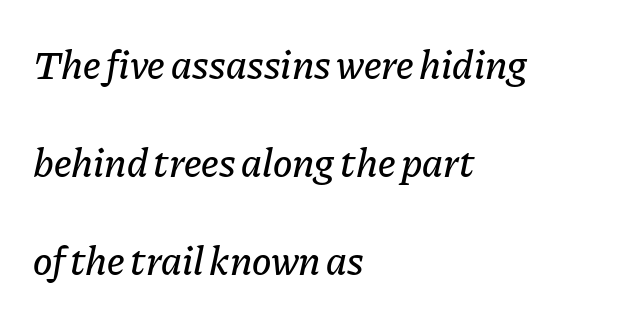
{"italic": "yes", "lean": "right", "slant_degrees": 11, "width": "normal", "stroke_contrast": "low", "x_height": "medium", "monospaced": "no", "underline": "no", "align": "left", "line_spacing": "loose", "line_spacing_ratio": 2.39, "letter_spacing": "normal", "letter_spacing_em": 0.0, "glyph_px": 41}
